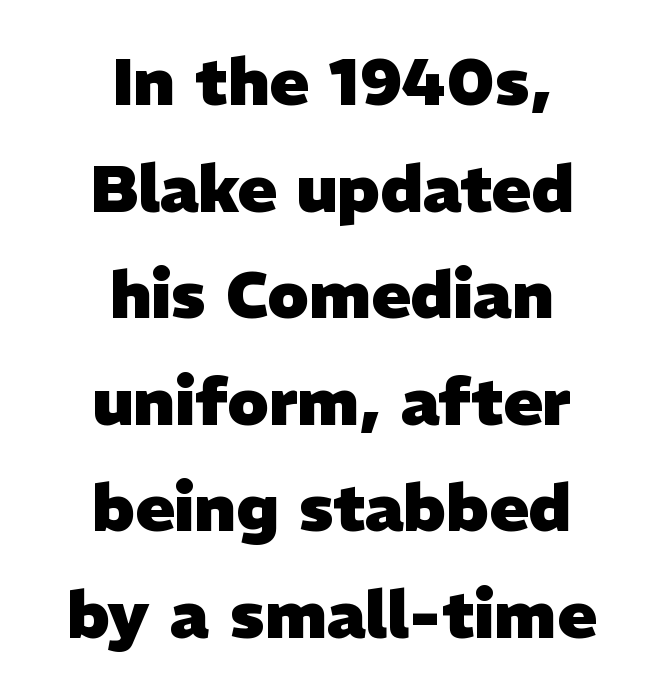
Q: Is the text bold? A: Yes.
Q: Is the typeface a serif or a sans-serif typeface? A: Sans-serif.
Q: Is the text underlined? A: No.
Q: How is the paragraph aligned? A: Centered.
Q: Is the spacing between letters normal or unusually wide? A: Normal.
Q: Is the spacing between lines tight, normal or loose? A: Normal.
Q: Width (condensed, normal, or wide)? A: Normal.
Q: Stroke contrast? A: Low.
Q: x-height? A: Medium.
Q: Monospaced? A: No.
